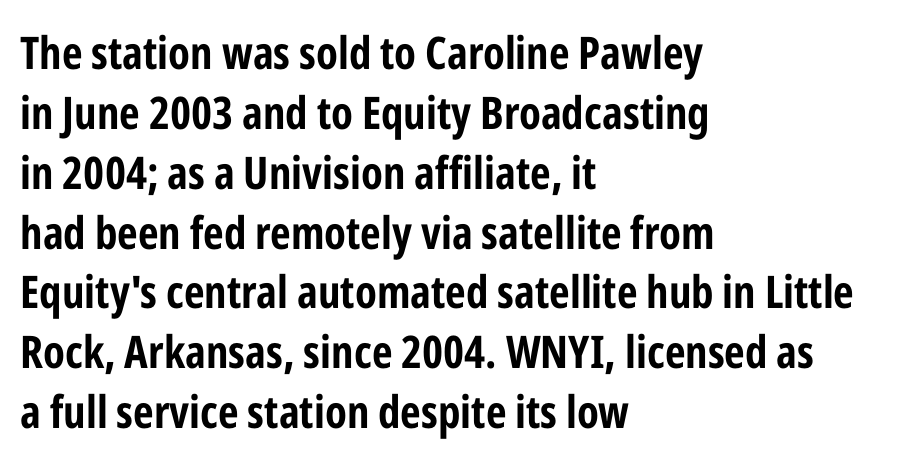
Are there feet on the stems? There aren't — it's a sans. The vertical gap from one line to the next is medium. Character widths vary here, with narrow letters taking less room than wide ones. This rendering features lettering with no underline. The characters look thick and weighty, a clear bold. No italicization has been applied; the sample stays upright.
